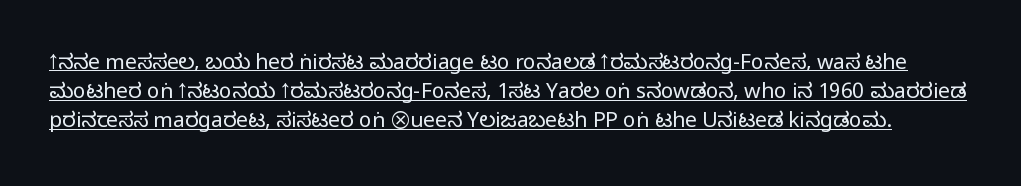
{"italic": "no", "bold": "no", "underline": "yes", "line_spacing": "normal", "line_spacing_ratio": 1.39, "letter_spacing": "normal", "letter_spacing_em": 0.0, "glyph_px": 21}
